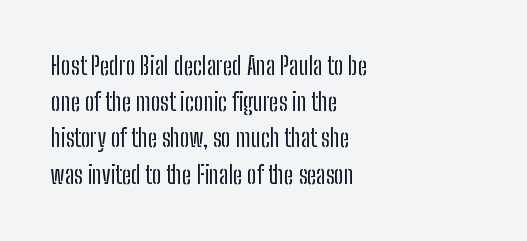
Default kerning and tracking; the words read as compact shapes. Tall strokes in this sample are plumb rather than angled. This rendering uses left alignment, leaving the right contour irregular. Students, observe: this is what conventionally led text looks like. Each stroke keeps to a modest, everyday thickness or less. Honestly, there is no underline to notice here at all.
